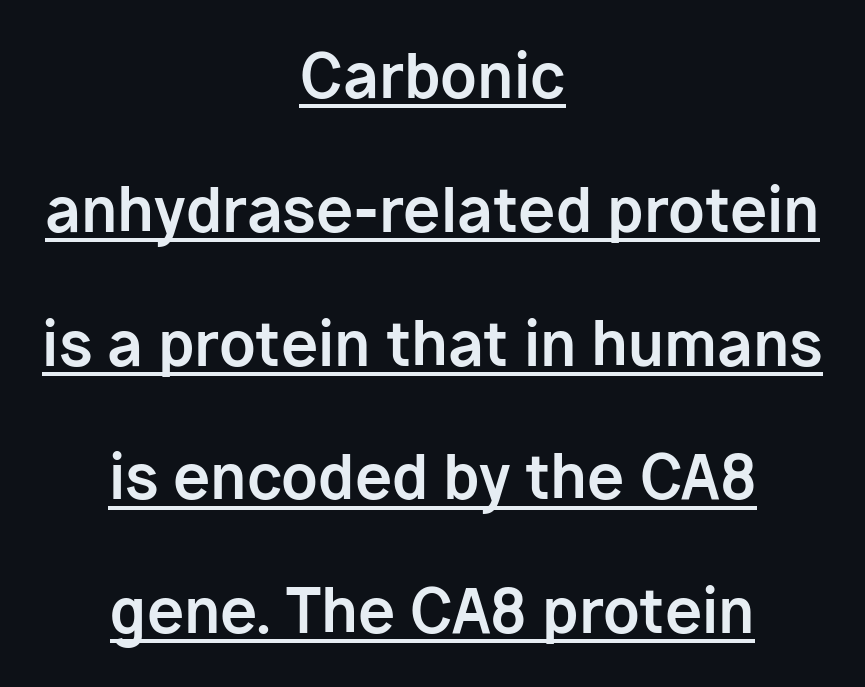
Q: Is the text bold? A: Yes.
Q: Is the text italic (slanted)? A: No, it is upright.
Q: Is the typeface a serif or a sans-serif typeface? A: Sans-serif.
Q: Is the text underlined? A: Yes.
Q: How is the paragraph aligned? A: Centered.
Q: Is the spacing between letters normal or unusually wide? A: Normal.
Q: Is the spacing between lines tight, normal or loose? A: Loose.
Q: Width (condensed, normal, or wide)? A: Normal.
Q: Stroke contrast? A: Low.
Q: x-height? A: Medium.
Q: Monospaced? A: No.
